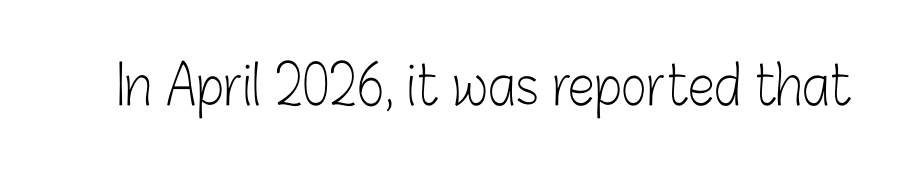
{"serif": "no", "italic": "no", "bold": "no", "weight": "light", "width": "condensed", "stroke_contrast": "low", "x_height": "medium", "monospaced": "no", "underline": "no", "letter_spacing": "normal", "letter_spacing_em": 0.0, "glyph_px": 54}
